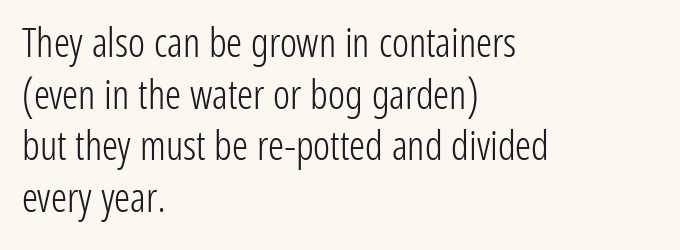
The lettering holds an erect, upright posture throughout. Classification — sans serif. A student would call this left alignment; a typographer would say flush left, rag right. Underline: absent.
